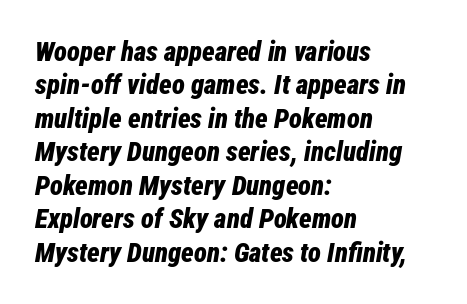
The image shows 27 px bold type, italic (leaning right); set left-aligned, line spacing 1.24x, normal letter spacing, not underlined.
